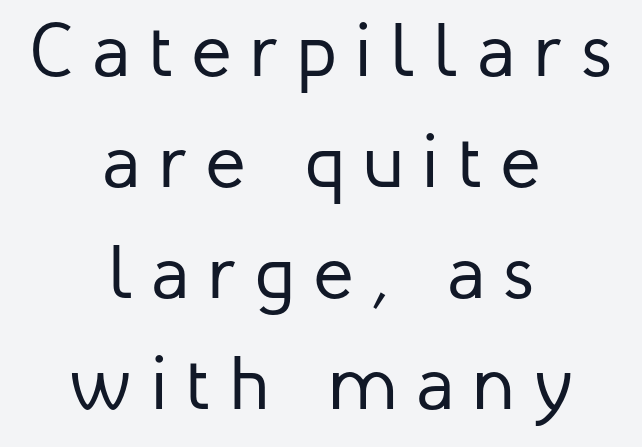
The font family rendered here belongs to the sans-serif group. The passage shown is typed in a proportional face where columns would drift. Summary of weight: not heavy and not bold. The line texture is sparse and dotted thanks to wide tracking.
